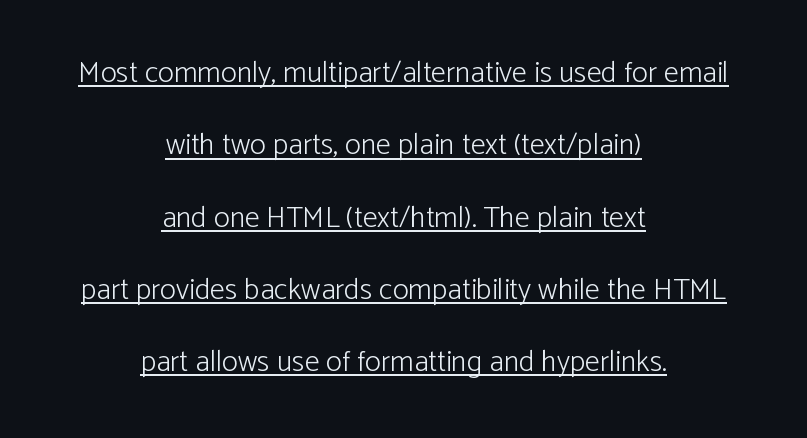
{"serif": "no", "italic": "no", "bold": "no", "weight": "light", "width": "normal", "stroke_contrast": "low", "x_height": "medium", "monospaced": "no", "underline": "yes", "align": "center", "line_spacing": "loose", "line_spacing_ratio": 2.41, "letter_spacing": "normal", "letter_spacing_em": 0.0, "glyph_px": 30}
